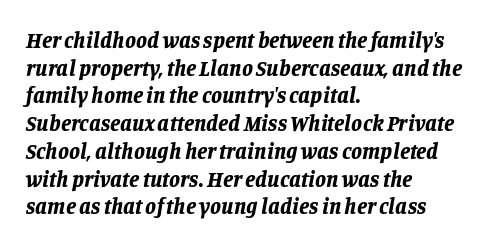
The image shows 22 px bold type, italic (leaning right); set left-aligned, normal line spacing (1.26x), normal letter spacing, not underlined.
